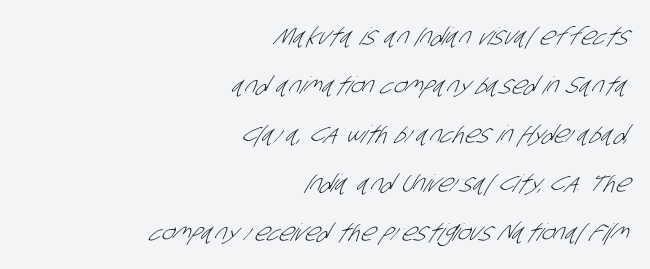
{"bold": "no", "underline": "no", "align": "right", "line_spacing": "loose", "line_spacing_ratio": 2.04, "letter_spacing": "normal", "letter_spacing_em": 0.0, "glyph_px": 24}
